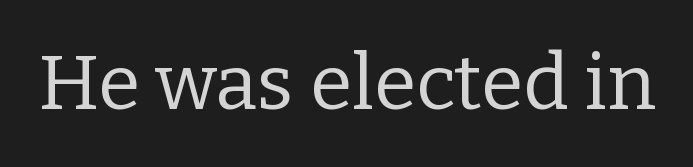
{"serif": "yes", "italic": "no", "bold": "no", "weight": "regular", "width": "normal", "stroke_contrast": "low", "x_height": "medium", "monospaced": "no", "underline": "no", "letter_spacing": "normal", "letter_spacing_em": 0.0, "glyph_px": 77}
